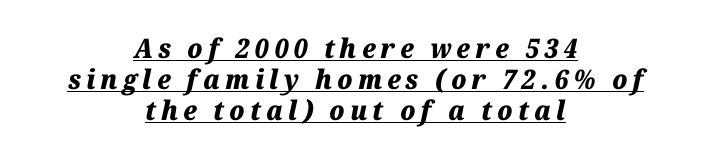
This is underlined copy, the kind a proofreader might mark for attention. These lines huddle together more closely than default settings would place them. Would a proofreader flag this as italicized? Yes. Weight check: bold — yes, fully. The text block is weighted toward neither margin, spreading evenly from the middle.
